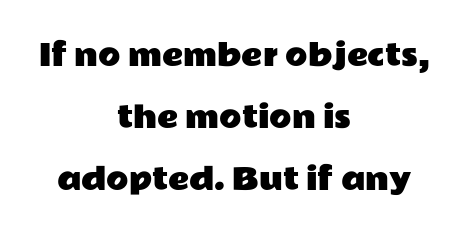
Q: Is the text italic (slanted)? A: No, it is upright.
Q: Is the typeface a serif or a sans-serif typeface? A: Sans-serif.
Q: Is the text underlined? A: No.
Q: How is the paragraph aligned? A: Centered.
Q: Is the spacing between letters normal or unusually wide? A: Normal.
Q: Is the spacing between lines tight, normal or loose? A: Loose.
Q: Width (condensed, normal, or wide)? A: Wide.
Q: Stroke contrast? A: Low.
Q: x-height? A: Medium.
Q: Monospaced? A: No.
